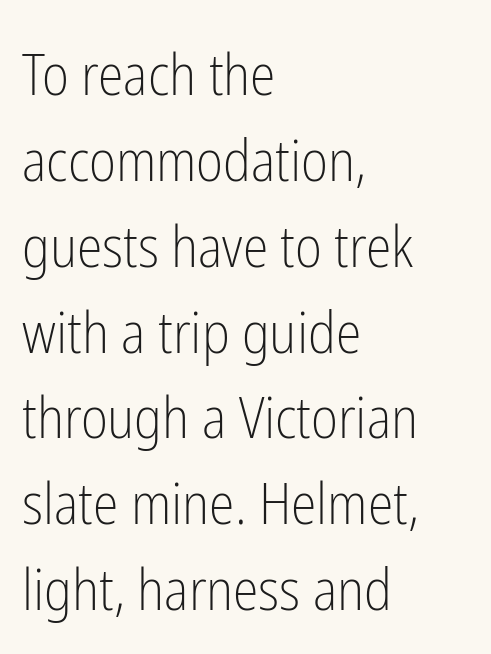
The gap between lines stays unmarked. The letters sit at their default tracking, neither squeezed nor spread. Type style note: lacks serifs. A light-to-regular cut is what we see here. Spacing verdict: proportional, widths tailored to each character. Style check: upright.
